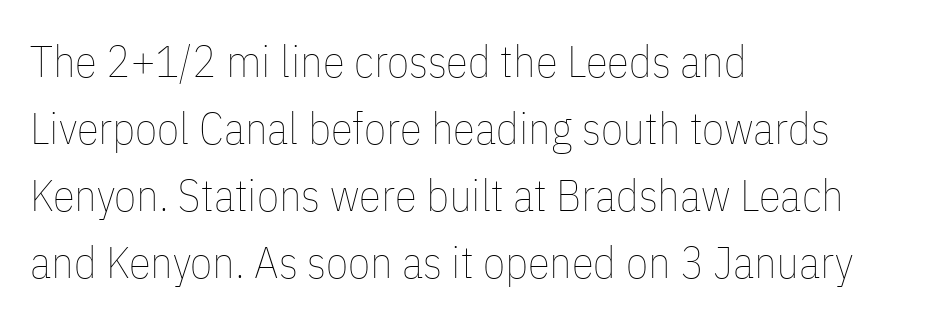
The image shows 45 px thin, condensed type, upright; set left-aligned, normal line spacing (1.49x), normal letter spacing, not underlined; low stroke contrast and a medium x-height.
